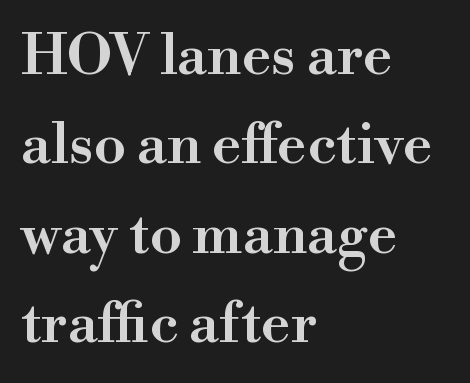
Note the varied advance widths — an 'i' is clearly narrower than an 'm'. One glance says typical: line gaps are just what's usual. Beneath every word, the page is bare. A bit beefed up — I'd call it semibold rather than bold. The setting favours the left margin, as ordinary paragraphs usually do. This rendering employs a face with finishing strokes, i.e., a serif.
